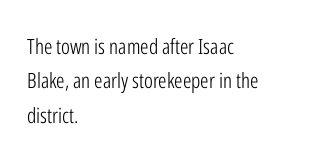
Leading: standard. Think standard paragraph weight, or any step lighter than that. The lines in this sample share a left origin and differ only in where they stop. Posture: vertical.
